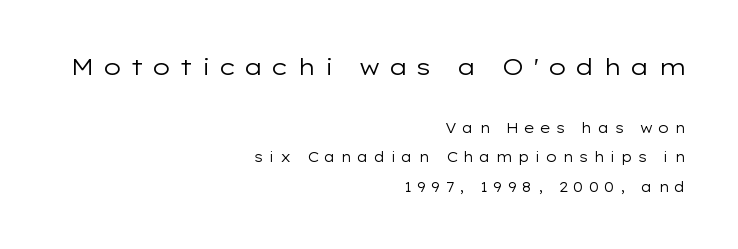
Q: Is the text bold? A: No.
Q: Is the text italic (slanted)? A: No, it is upright.
Q: Is the text underlined? A: No.
Q: How is the paragraph aligned? A: Right-aligned.
Q: Is the spacing between letters normal or unusually wide? A: Unusually wide.
Q: Is the spacing between lines tight, normal or loose? A: Loose.
Q: Which block of text is set in a larger size, the first (top) or the second (bottom)? A: The first (top) one.
